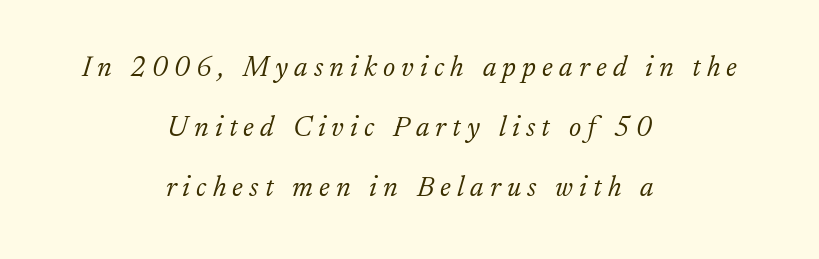
The image shows 28 px light serif type, italic (leaning right); set centered, loose line spacing (2.14x), unusually wide letter spacing (+0.22 em), not underlined; low stroke contrast and a small x-height.
